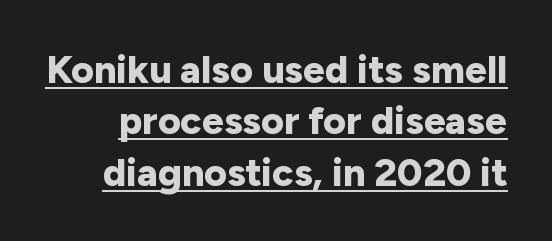
Q: Is the text bold? A: Yes.
Q: Is the text italic (slanted)? A: No, it is upright.
Q: Is the typeface a serif or a sans-serif typeface? A: Sans-serif.
Q: Is the text underlined? A: Yes.
Q: Is the spacing between letters normal or unusually wide? A: Normal.
Q: Is the spacing between lines tight, normal or loose? A: Normal.
Q: Width (condensed, normal, or wide)? A: Normal.
Q: Stroke contrast? A: Low.
Q: x-height? A: Medium.
Q: Monospaced? A: No.
